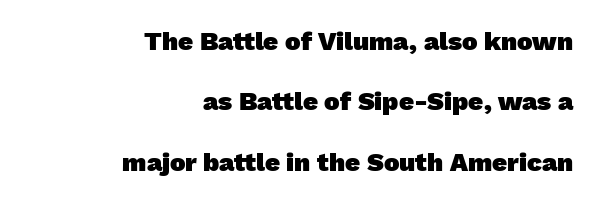
The image shows 26 px bold type; set right-aligned, loose line spacing (2.32x), normal letter spacing, not underlined.
